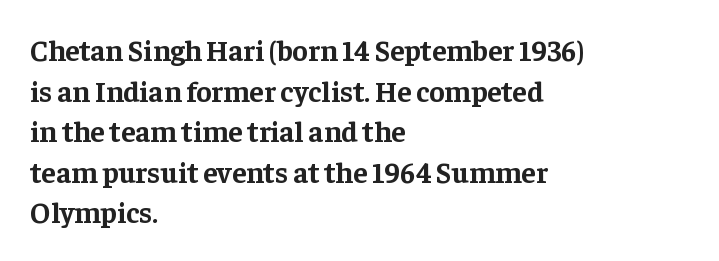
{"serif": "yes", "italic": "no", "bold": "yes", "weight": "bold", "width": "normal", "stroke_contrast": "low", "x_height": "medium", "monospaced": "no", "underline": "no", "align": "left", "line_spacing": "normal", "line_spacing_ratio": 1.4, "letter_spacing": "normal", "letter_spacing_em": 0.0, "glyph_px": 29}
